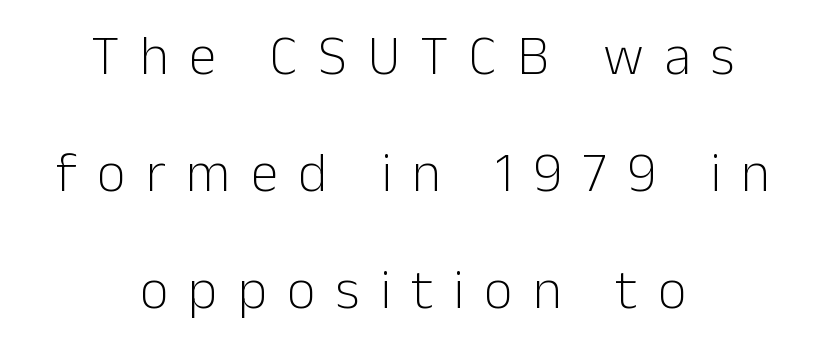
The block of text is sparse from top to bottom, with ample space between rows. A typesetter would call this heavily tracked-out type. Every stem runs plumb, perpendicular to the baseline. Type without underlining. Neither beginnings nor endings align; midpoints do. Each stroke keeps to a modest, everyday thickness or less.
